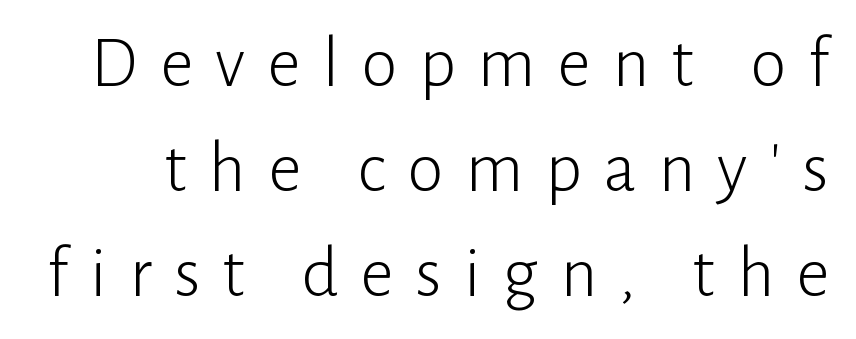
Q: Is the text bold? A: No.
Q: Is the text italic (slanted)? A: No, it is upright.
Q: Is the typeface a serif or a sans-serif typeface? A: Sans-serif.
Q: Is the text underlined? A: No.
Q: Is the spacing between letters normal or unusually wide? A: Unusually wide.
Q: Is the spacing between lines tight, normal or loose? A: Normal.
Q: Width (condensed, normal, or wide)? A: Normal.
Q: Stroke contrast? A: Low.
Q: x-height? A: Medium.
Q: Monospaced? A: No.
